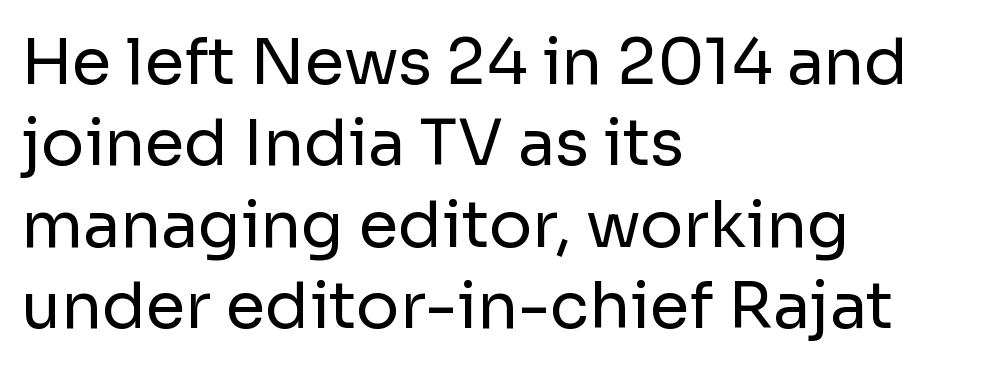
Does the lettering tilt? It doesn't — this is upright. If you drew a ruler down the left edge, every line would touch it. You could not count columns in this text — the font is proportionally spaced. The passage shown stacks its lines at a standard gap.
